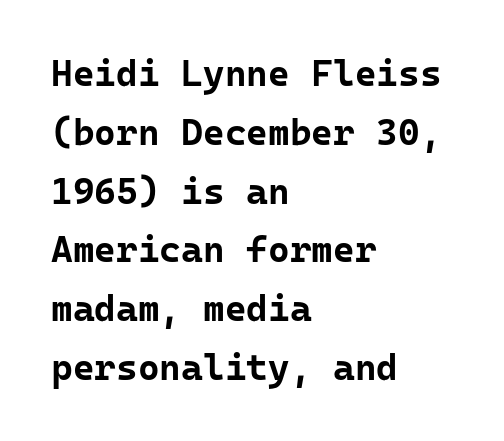
The letters sit at their default tracking, neither squeezed nor spread. These lines carry a lot of weight — the face is fully bold. The type sits square on the baseline with zero lean. These lines are set flush left with a ragged right edge. Anything drawn beneath the words? Only blank space. Examine the stroke ends and you'll find no serifs.
